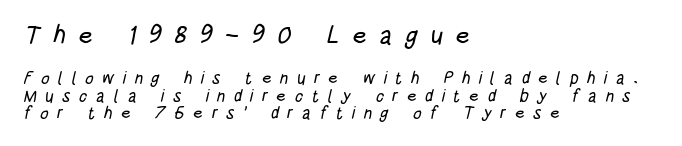
The image shows 25 px text type; set left-aligned, tight line spacing (1.04x), unusually wide letter spacing (+0.49 em), not underlined; the first (top) block is 1.47x larger.
